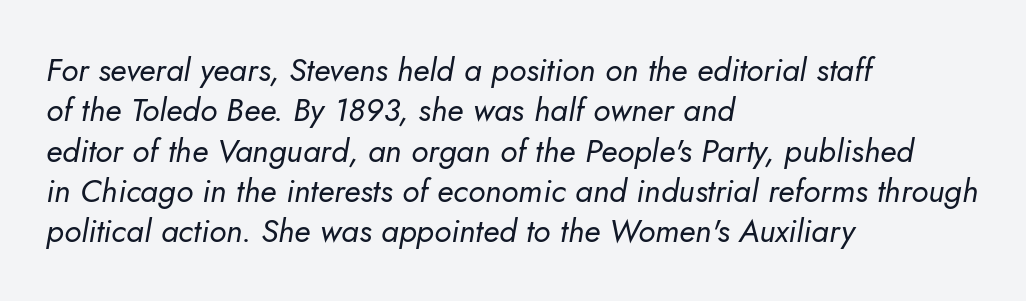
Proportional: the letters do not fall into vertical columns. Leading matches the norm, producing a regular column. Decoration check: the copy has no underline. Weight: regular or lighter. The text block is weighted toward the left margin, trailing off unevenly rightward. A typesetter would call this zero additional tracking.
